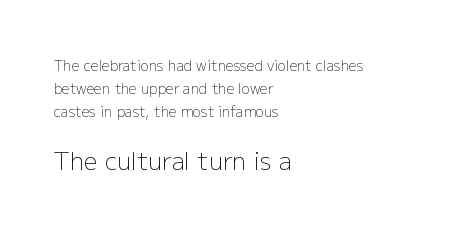
Q: Is the text bold? A: No.
Q: Is the text italic (slanted)? A: No, it is upright.
Q: Is the text underlined? A: No.
Q: How is the paragraph aligned? A: Left-aligned.
Q: Is the spacing between letters normal or unusually wide? A: Normal.
Q: Is the spacing between lines tight, normal or loose? A: Normal.
Q: Which block of text is set in a larger size, the first (top) or the second (bottom)? A: The second (bottom) one.
